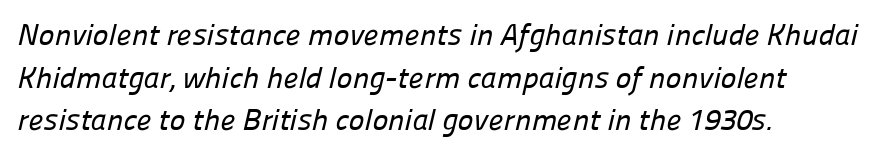
Q: Is the typeface a serif or a sans-serif typeface? A: Sans-serif.
Q: Is the text underlined? A: No.
Q: How is the paragraph aligned? A: Left-aligned.
Q: Is the spacing between letters normal or unusually wide? A: Normal.
Q: Is the spacing between lines tight, normal or loose? A: Normal.
Q: Width (condensed, normal, or wide)? A: Normal.
Q: Stroke contrast? A: Low.
Q: x-height? A: Medium.
Q: Monospaced? A: No.
